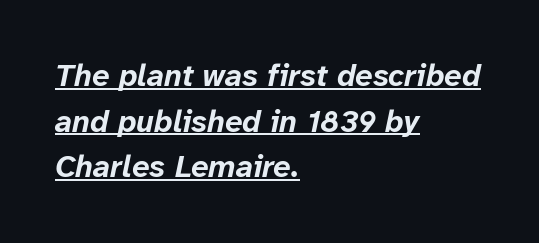
{"italic": "yes", "lean": "right", "slant_degrees": 12, "bold": "yes", "weight": "bold", "width": "normal", "stroke_contrast": "low", "x_height": "medium", "monospaced": "no", "underline": "yes", "align": "left", "line_spacing": "normal", "line_spacing_ratio": 1.47, "letter_spacing": "normal", "letter_spacing_em": 0.0, "glyph_px": 31}
